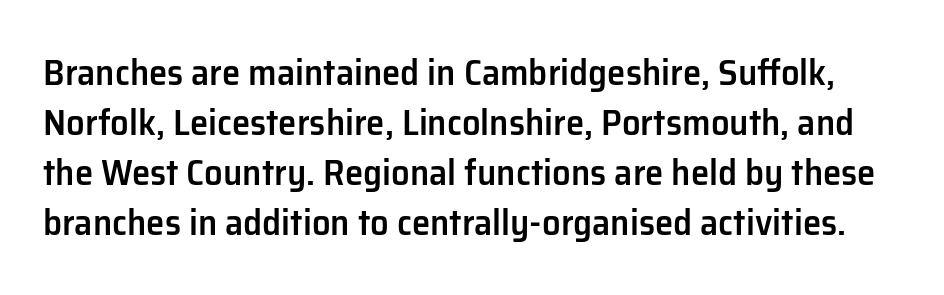
{"serif": "no", "italic": "no", "bold": "semi", "weight": "semibold", "width": "normal", "stroke_contrast": "low", "x_height": "medium", "monospaced": "no", "underline": "no", "line_spacing": "normal", "line_spacing_ratio": 1.35, "letter_spacing": "normal", "letter_spacing_em": 0.0, "glyph_px": 37}
